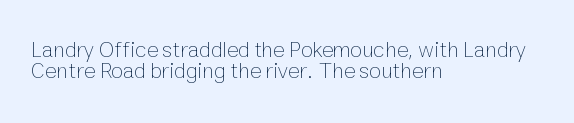
The typesetting does not lean heavy: it is not bold. Inter-character spacing is left at the font's built-in metrics. Each new line begins almost immediately beneath the previous one. If you drew a ruler down the left edge, every line would touch it.
